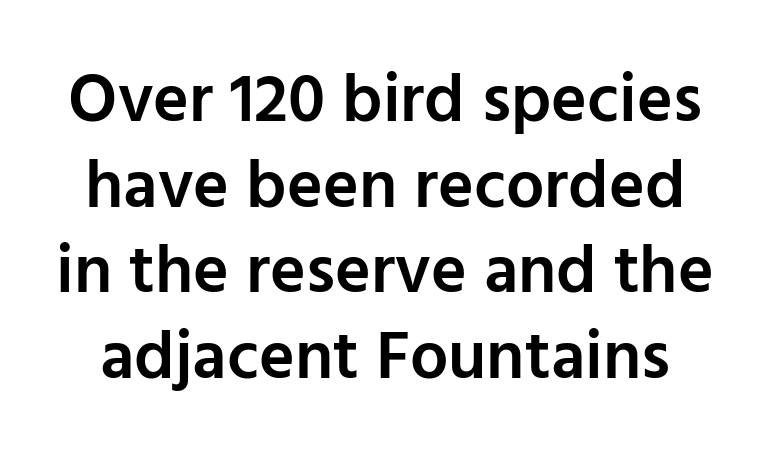
{"serif": "no", "italic": "no", "bold": "semi", "weight": "semibold", "width": "normal", "stroke_contrast": "low", "x_height": "medium", "monospaced": "no", "underline": "no", "line_spacing": "normal", "line_spacing_ratio": 1.26, "letter_spacing": "normal", "letter_spacing_em": 0.0, "glyph_px": 68}
